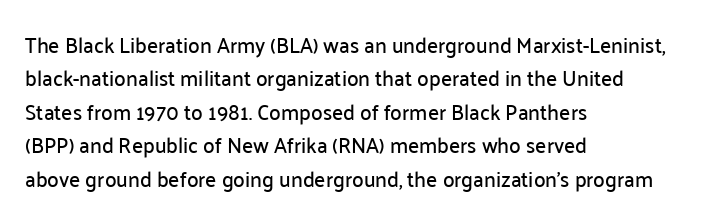
Q: Is the text italic (slanted)? A: No, it is upright.
Q: Is the text underlined? A: No.
Q: How is the paragraph aligned? A: Left-aligned.
Q: Is the spacing between letters normal or unusually wide? A: Normal.
Q: Is the spacing between lines tight, normal or loose? A: Normal.
